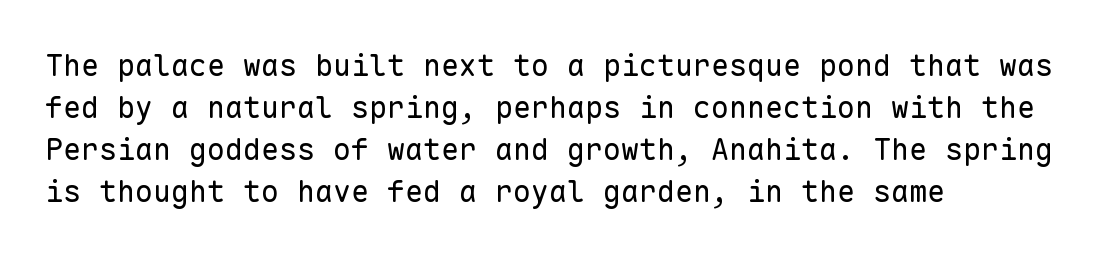
Q: Is the text bold? A: No.
Q: Is the text italic (slanted)? A: No, it is upright.
Q: Is the typeface a serif or a sans-serif typeface? A: Sans-serif.
Q: Is the text underlined? A: No.
Q: How is the paragraph aligned? A: Left-aligned.
Q: Is the spacing between letters normal or unusually wide? A: Normal.
Q: Is the spacing between lines tight, normal or loose? A: Normal.
Q: Width (condensed, normal, or wide)? A: Normal.
Q: Stroke contrast? A: Low.
Q: x-height? A: Medium.
Q: Monospaced? A: Yes.
